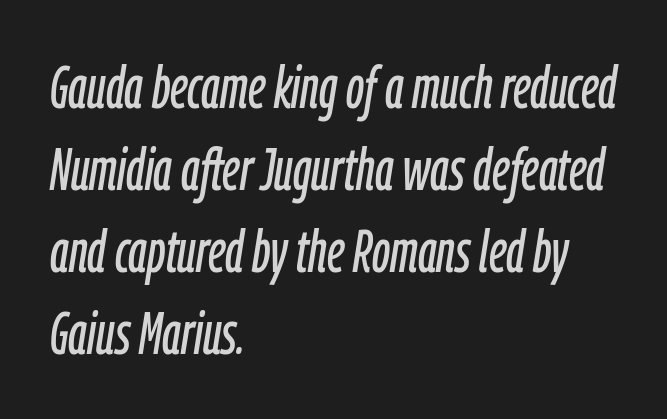
Q: Is the text italic (slanted)? A: Yes, it leans right by about 9 degrees.
Q: Is the text underlined? A: No.
Q: How is the paragraph aligned? A: Left-aligned.
Q: Is the spacing between letters normal or unusually wide? A: Normal.
Q: Is the spacing between lines tight, normal or loose? A: Normal.
Q: Width (condensed, normal, or wide)? A: Condensed.
Q: Stroke contrast? A: Low.
Q: x-height? A: Medium.
Q: Monospaced? A: No.
